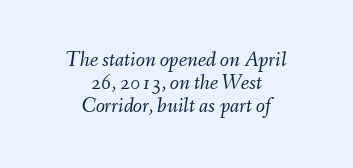
Q: Is the text bold? A: No.
Q: Is the text italic (slanted)? A: Yes, it leans right by about 9 degrees.
Q: Is the text underlined? A: No.
Q: How is the paragraph aligned? A: Centered.
Q: Is the spacing between letters normal or unusually wide? A: Normal.
Q: Is the spacing between lines tight, normal or loose? A: Tight.
